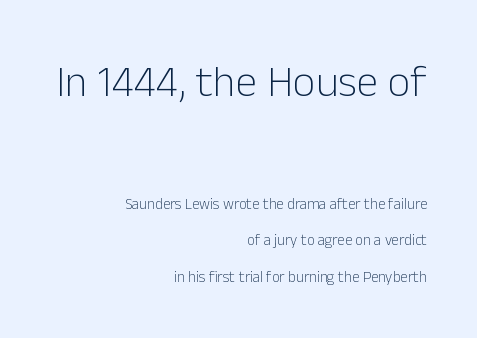
{"serif": "no", "italic": "no", "bold": "no", "weight": "light", "width": "normal", "stroke_contrast": "low", "x_height": "medium", "monospaced": "no", "underline": "no", "align": "right", "line_spacing": "loose", "line_spacing_ratio": 2.44, "letter_spacing": "normal", "letter_spacing_em": 0.0, "larger_block": "first", "size_ratio": 2.93, "glyph_px": 44}
